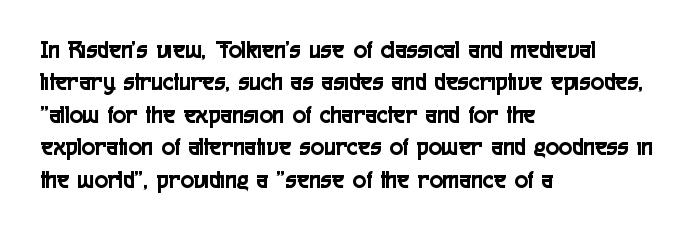
Is there much room between lines? A standard amount, neither cramped nor airy. The passage shown is not underscored anywhere. Visually the block forms a straight wall on the left and a jagged coastline on the right. The lettering holds an erect, upright posture throughout. This rendering leaves character spacing at its baseline value.
